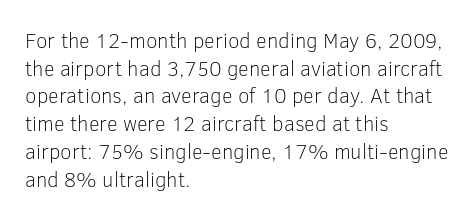
{"italic": "no", "bold": "no", "underline": "no", "align": "left", "line_spacing": "normal", "line_spacing_ratio": 1.32, "letter_spacing": "normal", "letter_spacing_em": 0.0, "glyph_px": 21}
